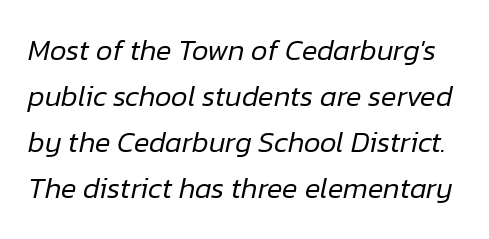
The image shows 29 px regular-weight type, italic (leaning right); set normal line spacing (1.59x), normal letter spacing, not underlined; low stroke contrast and a medium x-height.
